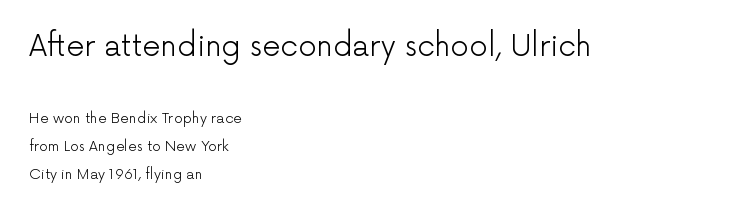
Q: Is the text bold? A: No.
Q: Is the text italic (slanted)? A: No, it is upright.
Q: Is the typeface a serif or a sans-serif typeface? A: Sans-serif.
Q: Is the text underlined? A: No.
Q: How is the paragraph aligned? A: Left-aligned.
Q: Is the spacing between letters normal or unusually wide? A: Normal.
Q: Is the spacing between lines tight, normal or loose? A: Loose.
Q: Which block of text is set in a larger size, the first (top) or the second (bottom)? A: The first (top) one.
Q: Width (condensed, normal, or wide)? A: Normal.
Q: Stroke contrast? A: Low.
Q: x-height? A: Medium.
Q: Monospaced? A: No.
